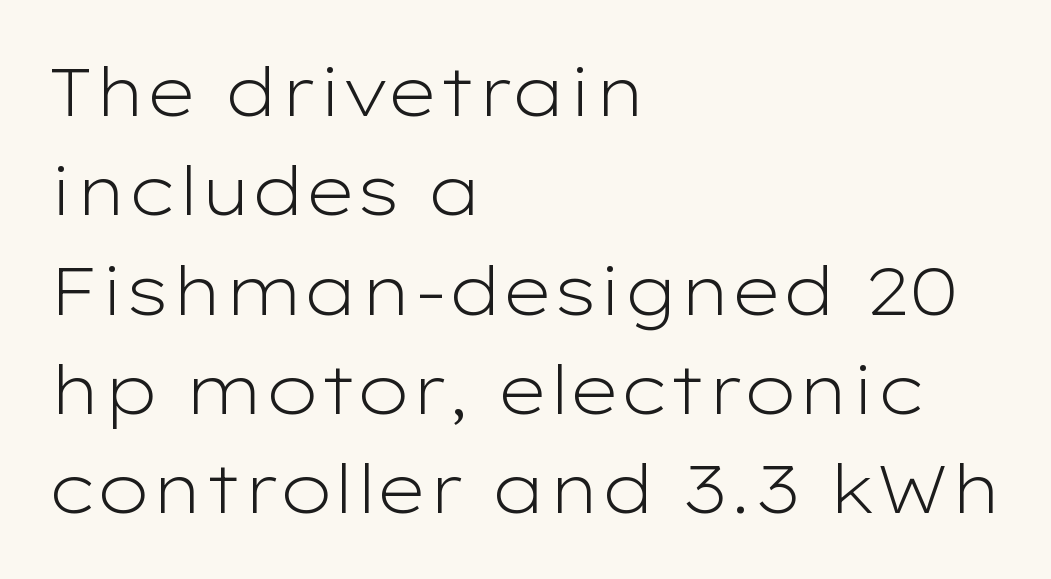
{"serif": "no", "italic": "no", "bold": "no", "weight": "light", "width": "wide", "stroke_contrast": "low", "x_height": "medium", "monospaced": "no", "underline": "no", "align": "left", "line_spacing": "normal", "line_spacing_ratio": 1.46, "letter_spacing": "normal", "letter_spacing_em": 0.0, "glyph_px": 68}
